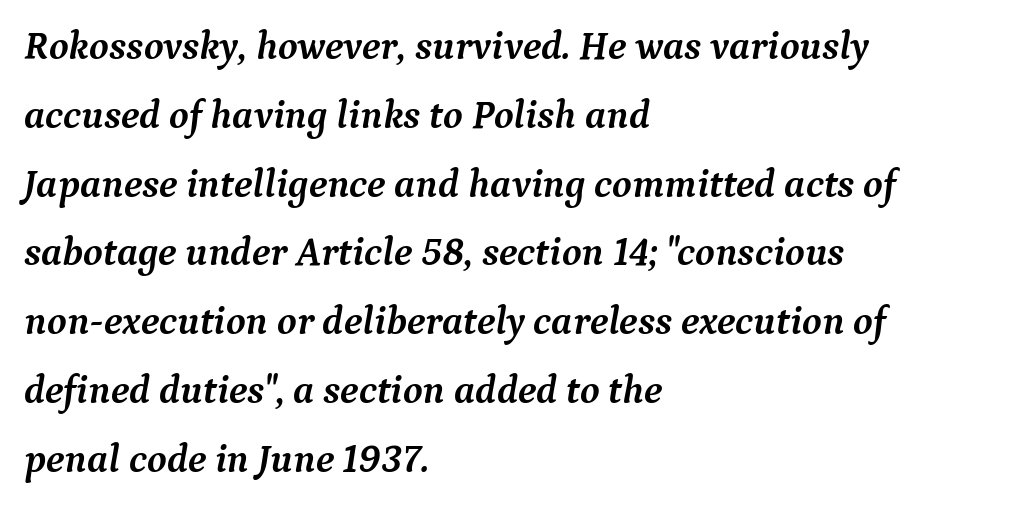
The image shows 40 px semibold serif type, italic (leaning right); set left-aligned, line spacing 1.72x, normal letter spacing, not underlined; medium stroke contrast and a medium x-height.
